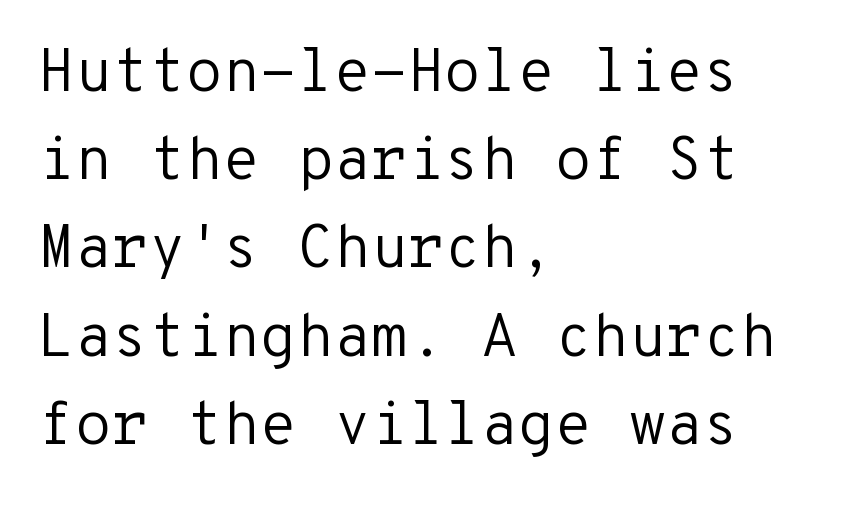
Q: Is the text bold? A: No.
Q: Is the text italic (slanted)? A: No, it is upright.
Q: Is the typeface a serif or a sans-serif typeface? A: Sans-serif.
Q: Is the text underlined? A: No.
Q: How is the paragraph aligned? A: Left-aligned.
Q: Is the spacing between letters normal or unusually wide? A: Normal.
Q: Is the spacing between lines tight, normal or loose? A: Normal.
Q: Width (condensed, normal, or wide)? A: Normal.
Q: Stroke contrast? A: Low.
Q: x-height? A: Medium.
Q: Monospaced? A: Yes.
